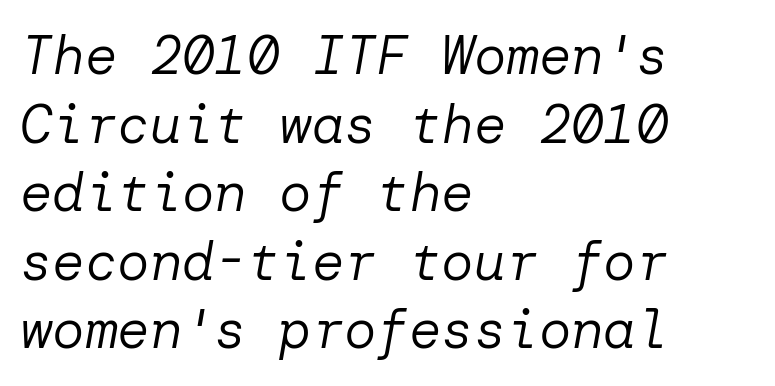
The image shows 54 px regular-weight type, italic (leaning right); set left-aligned, normal line spacing (1.27x), normal letter spacing, not underlined; low stroke contrast and a medium x-height.
